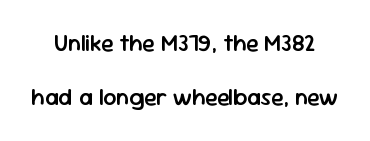
Q: Is the text bold? A: Semi-bold.
Q: Is the text italic (slanted)? A: No, it is upright.
Q: Is the text underlined? A: No.
Q: Is the spacing between letters normal or unusually wide? A: Normal.
Q: Is the spacing between lines tight, normal or loose? A: Loose.
